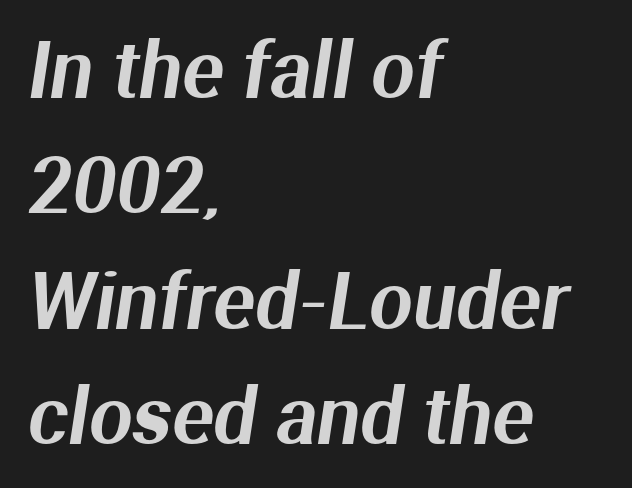
The image shows 77 px sans-serif type; set left-aligned, normal line spacing (1.5x), normal letter spacing, not underlined; medium stroke contrast and a medium x-height.
